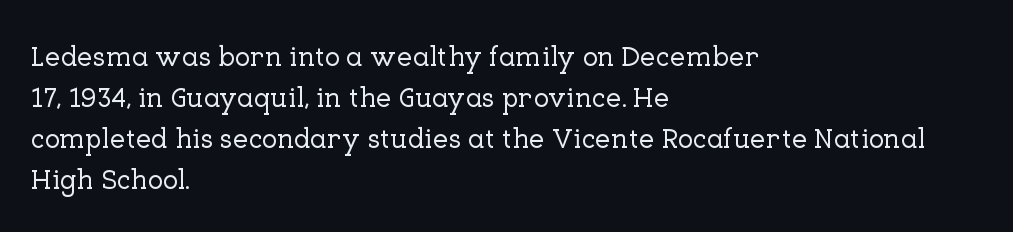
The image shows 28 px serif type, upright; set left-aligned, normal line spacing (1.46x), normal letter spacing, not underlined; low stroke contrast and a medium x-height.
